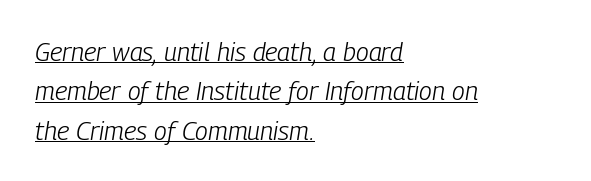
Q: Is the text bold? A: No.
Q: Is the text italic (slanted)? A: Yes, it leans right by about 9 degrees.
Q: Is the text underlined? A: Yes.
Q: How is the paragraph aligned? A: Left-aligned.
Q: Is the spacing between letters normal or unusually wide? A: Normal.
Q: Is the spacing between lines tight, normal or loose? A: Normal.
